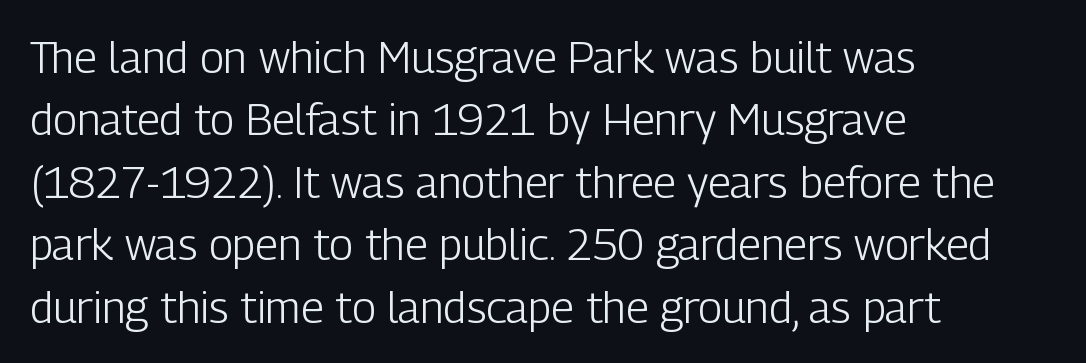
Only glyphs here, with clear space below each row. Observe the absence of serifs on each vertical stroke in this sample. Quick note: not italic, upright. The compositor pushed each line to the left boundary. The letterforms sit at book weight or below.
